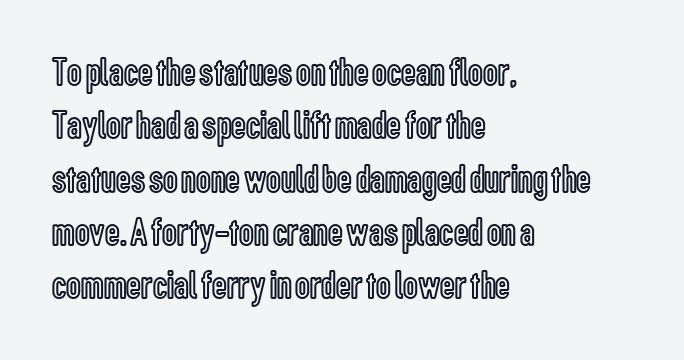
No italicization has been applied; the sample stays upright. Decoration check: the copy has no underline. Look at the tracking — it's just the regular setting, nothing added. A student would call this left alignment; a typographer would say flush left, rag right. Reading down the column, the eye jumps a familiar distance to each next line. Looks like regular typesetting: each glyph gets only the width it needs.
